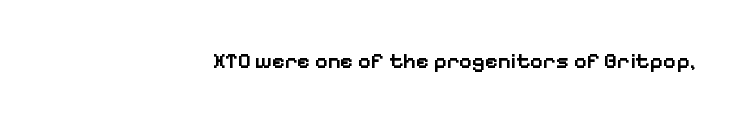
{"italic": "no", "bold": "semi", "underline": "no", "align": "right", "letter_spacing": "normal", "letter_spacing_em": 0.0, "glyph_px": 22}
